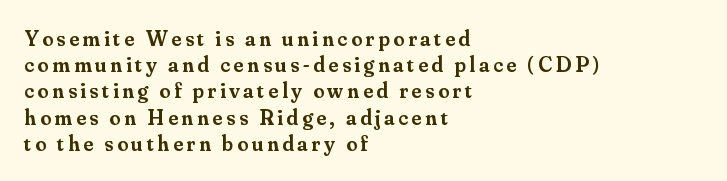
This sample is left-justified, so line endings fall wherever the words run out. Typographic density is moderately raised because the face is semibold. Has an underline been added? It has not. Quick note: not italic, upright.
